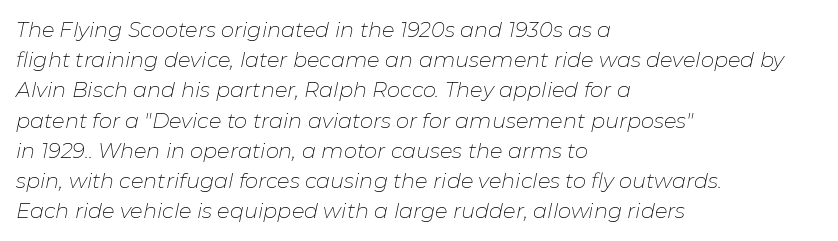
The letterforms sit shoulder to shoulder at normal distance. The weight tops out at a normal text grade. Vertical spacing — default. This sample is left-justified, so line endings fall wherever the words run out. Rendered with sloped, italic letterforms. The space beneath each line is pristine and unruled.
